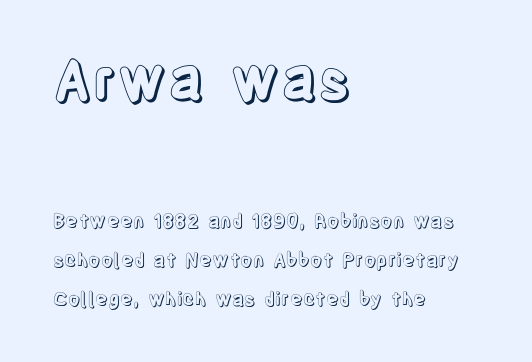
The typesetter chose a ragged-right arrangement here. You could not count columns in this text — the font is proportionally spaced. Designer's note — italics off, roman on. Is the lower block the larger one? No — the upper block carries the bigger type. Honestly, the letter spacing is just normal — you wouldn't notice it. Is there much room between lines? Yes — plenty of vertical air separates them.
